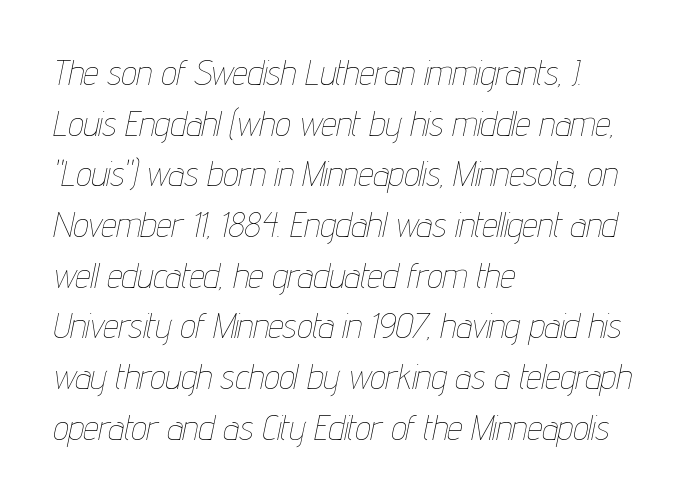
Q: Is the text bold? A: No.
Q: Is the text italic (slanted)? A: Yes, it leans right by about 12 degrees.
Q: Is the text underlined? A: No.
Q: How is the paragraph aligned? A: Left-aligned.
Q: Is the spacing between letters normal or unusually wide? A: Normal.
Q: Is the spacing between lines tight, normal or loose? A: Normal.
Q: Width (condensed, normal, or wide)? A: Condensed.
Q: Stroke contrast? A: Low.
Q: x-height? A: Medium.
Q: Monospaced? A: No.
